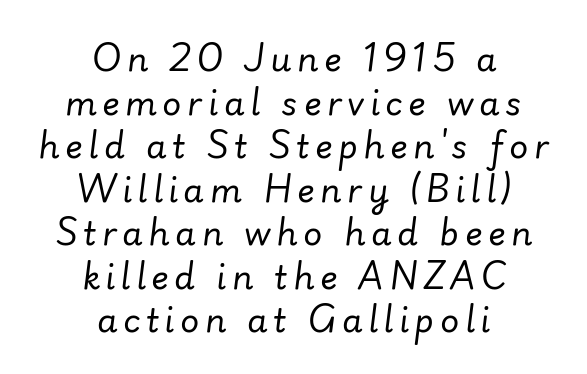
{"italic": "yes", "lean": "right", "slant_degrees": 7, "bold": "no", "weight": "regular", "width": "normal", "stroke_contrast": "low", "x_height": "small", "monospaced": "no", "underline": "no", "align": "center", "line_spacing": "normal", "line_spacing_ratio": 1.32, "glyph_px": 33}
